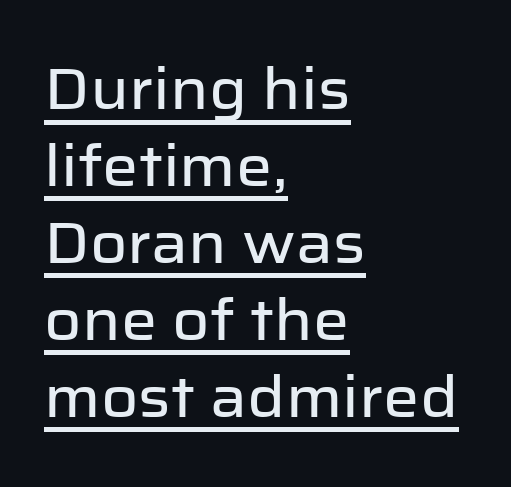
Q: Is the text italic (slanted)? A: No, it is upright.
Q: Is the typeface a serif or a sans-serif typeface? A: Sans-serif.
Q: Is the text underlined? A: Yes.
Q: How is the paragraph aligned? A: Left-aligned.
Q: Is the spacing between letters normal or unusually wide? A: Normal.
Q: Is the spacing between lines tight, normal or loose? A: Normal.
Q: Width (condensed, normal, or wide)? A: Normal.
Q: Stroke contrast? A: Low.
Q: x-height? A: Medium.
Q: Monospaced? A: No.
